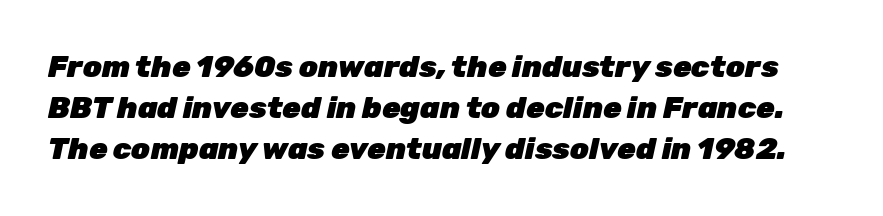
The image shows 30 px heavy type, italic (leaning right); set normal line spacing (1.37x), normal letter spacing, not underlined; low stroke contrast and a medium x-height.
